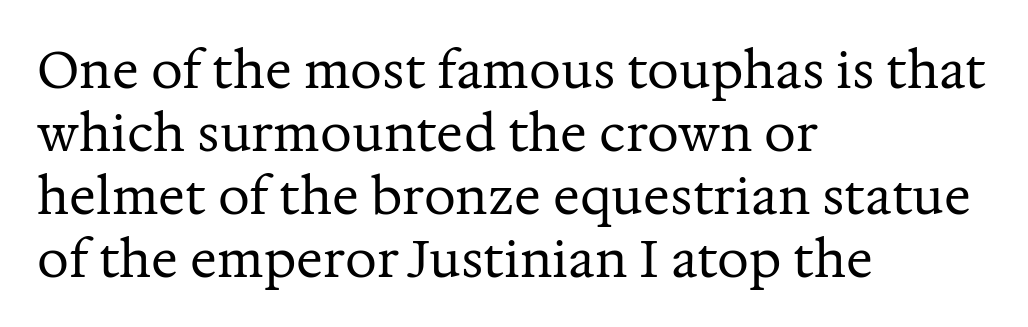
Q: Is the text bold? A: No.
Q: Is the text italic (slanted)? A: No, it is upright.
Q: Is the typeface a serif or a sans-serif typeface? A: Serif.
Q: Is the text underlined? A: No.
Q: How is the paragraph aligned? A: Left-aligned.
Q: Is the spacing between letters normal or unusually wide? A: Normal.
Q: Is the spacing between lines tight, normal or loose? A: Normal.
Q: Width (condensed, normal, or wide)? A: Normal.
Q: Stroke contrast? A: Medium.
Q: x-height? A: Medium.
Q: Monospaced? A: No.
